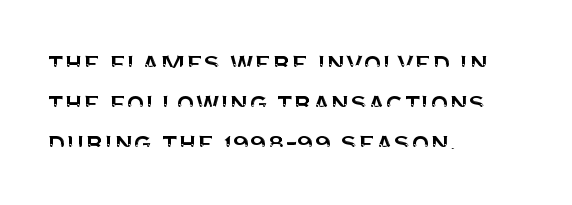
{"serif": "no", "italic": "no", "width": "normal", "stroke_contrast": "medium", "x_height": "large", "monospaced": "no", "underline": "no", "align": "left", "line_spacing": "normal", "line_spacing_ratio": 1.34, "letter_spacing": "normal", "letter_spacing_em": 0.0, "glyph_px": 30}
